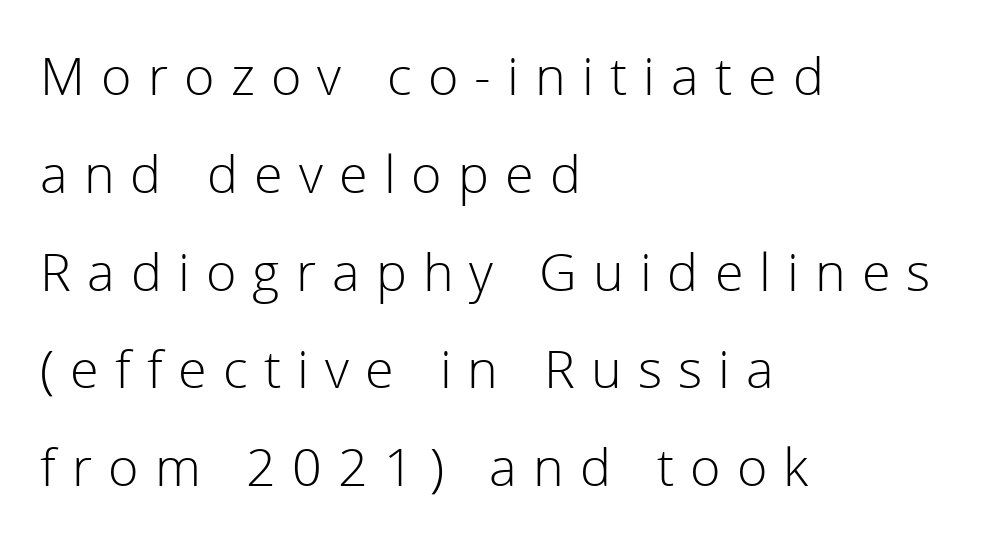
Q: Is the text bold? A: No.
Q: Is the text italic (slanted)? A: No, it is upright.
Q: Is the typeface a serif or a sans-serif typeface? A: Sans-serif.
Q: Is the text underlined? A: No.
Q: How is the paragraph aligned? A: Left-aligned.
Q: Is the spacing between letters normal or unusually wide? A: Unusually wide.
Q: Width (condensed, normal, or wide)? A: Normal.
Q: Stroke contrast? A: Low.
Q: x-height? A: Medium.
Q: Monospaced? A: No.
